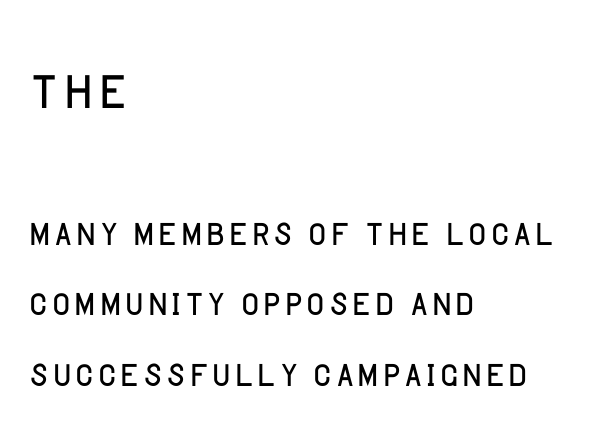
{"serif": "no", "italic": "no", "bold": "no", "weight": "light", "width": "normal", "stroke_contrast": "low", "x_height": "large", "monospaced": "no", "underline": "no", "align": "left", "line_spacing": "normal", "line_spacing_ratio": 1.44, "letter_spacing": "normal", "letter_spacing_em": 0.0, "larger_block": "first", "size_ratio": 1.49, "glyph_px": 73}
